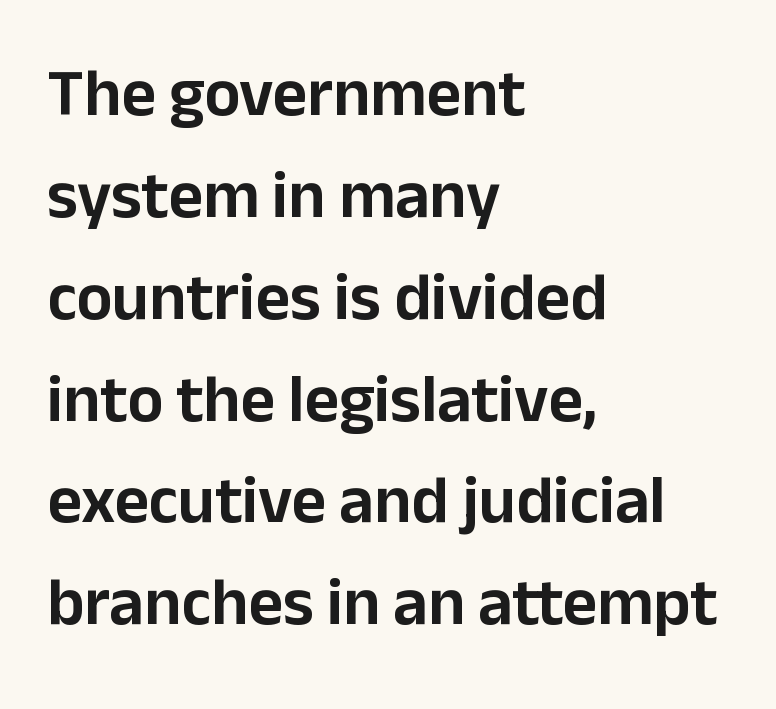
Classification — sans serif. Inter-character spacing is left at the font's built-in metrics. Proportional: the letters do not fall into vertical columns. Designer's note — italics off, roman on. Line spacing here is normal. This rendering uses left alignment, leaving the right contour irregular.
